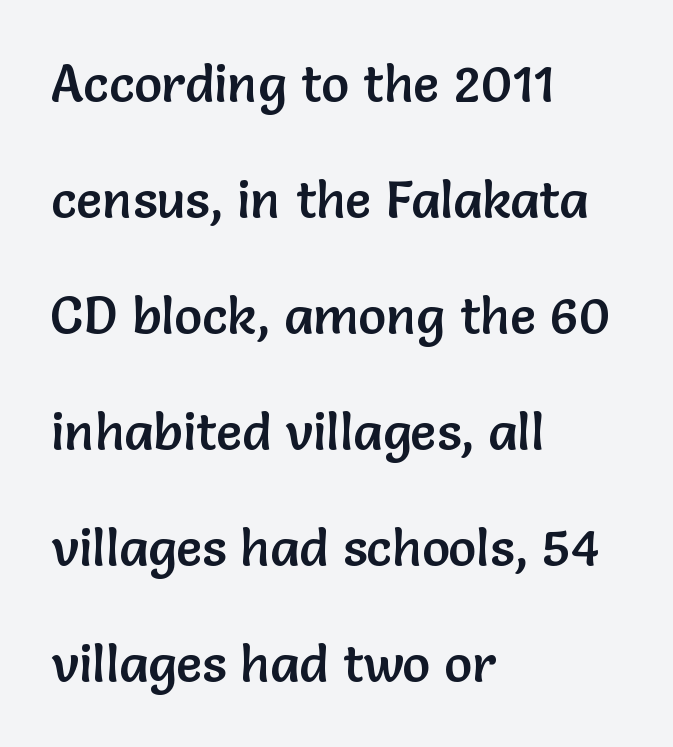
The space beneath each line is pristine and unruled. Each letter keeps its own natural width here, so spacing adapts to shape. Every row of glyphs begins at an identical x-position on the left. Italic? Not at all — the glyphs are vertical.
